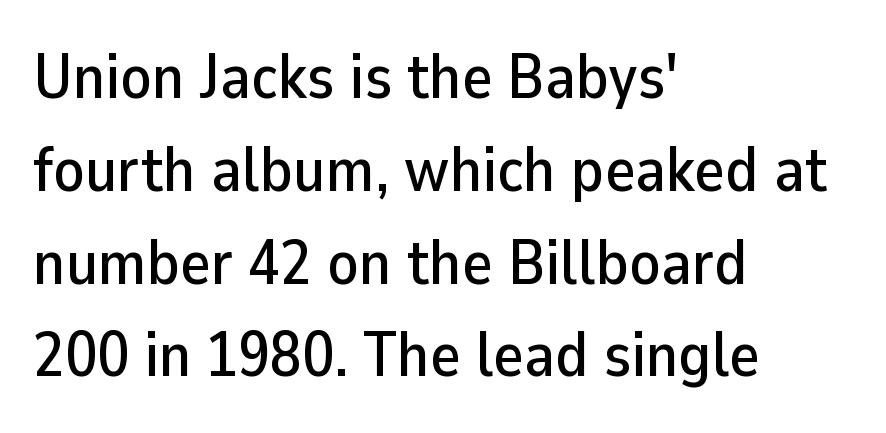
The image shows 64 px sans-serif type, upright; set left-aligned, normal line spacing (1.45x), normal letter spacing, not underlined; low stroke contrast and a medium x-height.
